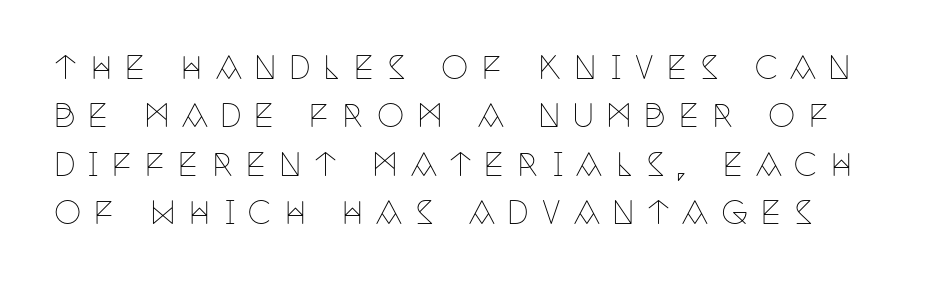
Every character sits straight up, as roman type does. Each row of text sits above clean, open space. The letters look calm and open, with moderate or lighter stems. The rendering uses natural spacing where letterforms have individual widths. Quick note: interline space is typical. This sample uses expanded letter spacing, leaving extra air between glyphs.
